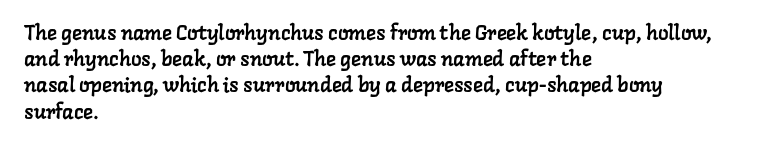
Q: Is the text underlined? A: No.
Q: How is the paragraph aligned? A: Left-aligned.
Q: Is the spacing between letters normal or unusually wide? A: Normal.
Q: Is the spacing between lines tight, normal or loose? A: Normal.
